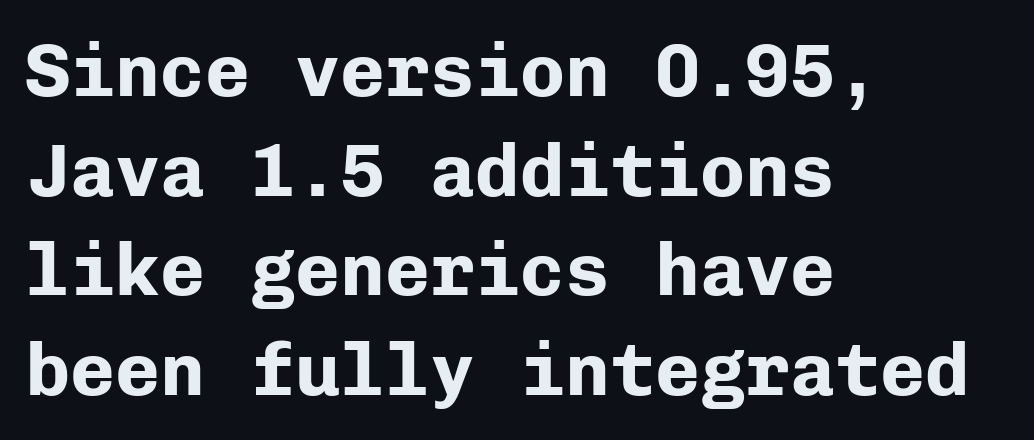
Vertically, the passage feels balanced, rows spaced as you'd expect. Check under the words: just untouched page. The strokes are fattened all the way to bold. Standard letterfit; no display-style spreading of the glyphs. Do the letters lean? They stand straight. The passage shown is typed in a monospace face where columns stay perfectly aligned.
